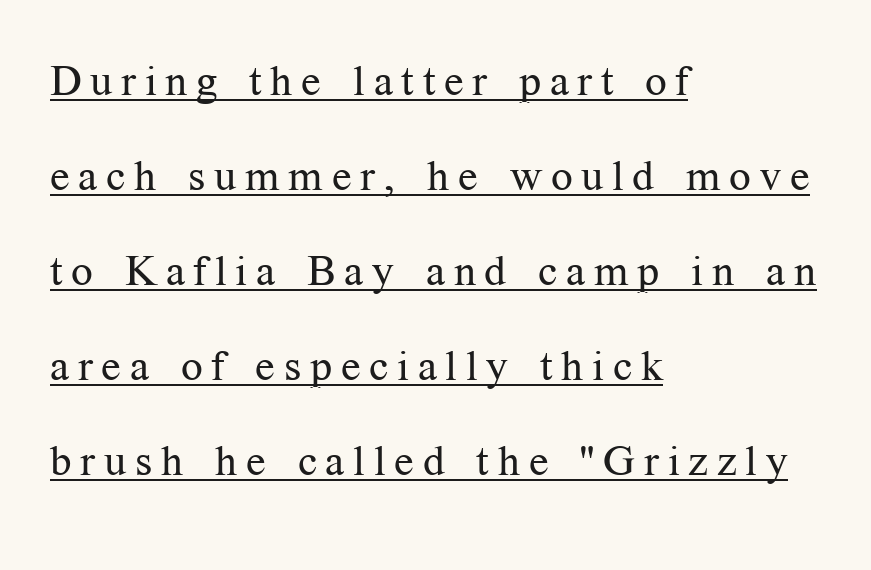
How are the letters spaced? Widely, with obvious added tracking. What kind of face is this? One with serifs. Is there much room between lines? Yes — plenty of vertical air separates them. The typesetter chose a ragged-right arrangement here. Nothing heavy about these letters — not bold at all.
